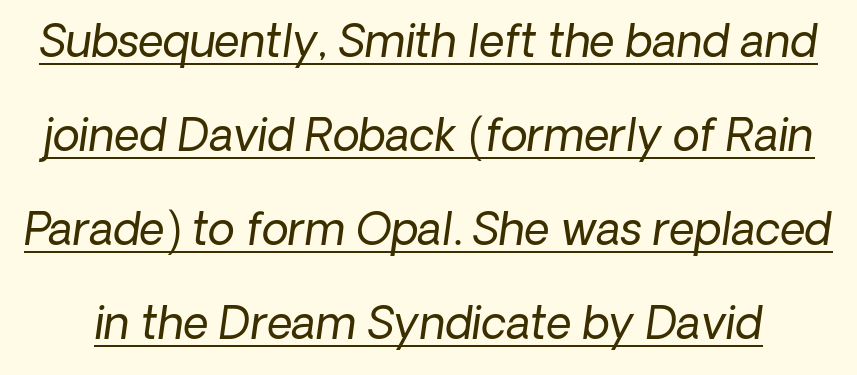
Q: Is the text bold? A: No.
Q: Is the text italic (slanted)? A: Yes, it leans right by about 8 degrees.
Q: Is the text underlined? A: Yes.
Q: Is the spacing between letters normal or unusually wide? A: Normal.
Q: Is the spacing between lines tight, normal or loose? A: Loose.
Q: Width (condensed, normal, or wide)? A: Normal.
Q: Stroke contrast? A: Low.
Q: x-height? A: Medium.
Q: Monospaced? A: No.
